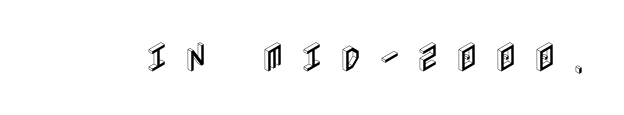
Q: Is the text italic (slanted)? A: No, it is upright.
Q: Is the text underlined? A: No.
Q: Is the spacing between letters normal or unusually wide? A: Unusually wide.
Q: Width (condensed, normal, or wide)? A: Condensed.
Q: x-height? A: Large.
